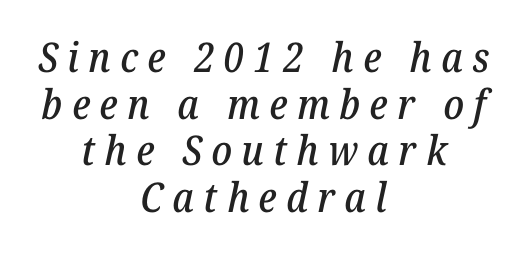
{"serif": "yes", "italic": "yes", "lean": "right", "slant_degrees": 12, "width": "normal", "stroke_contrast": "low", "x_height": "medium", "monospaced": "no", "underline": "no", "align": "center", "line_spacing": "tight", "line_spacing_ratio": 1.14, "letter_spacing": "wide", "letter_spacing_em": 0.23, "glyph_px": 41}
